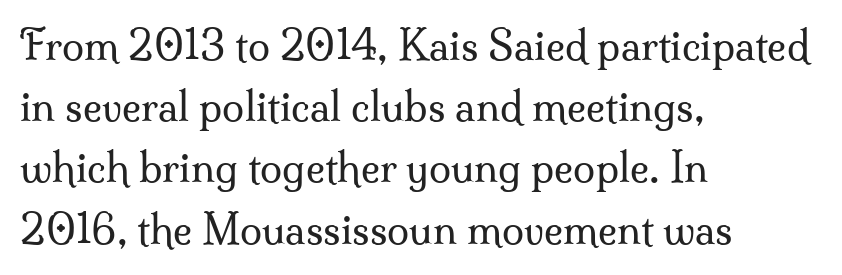
Q: Is the text bold? A: No.
Q: Is the text italic (slanted)? A: No, it is upright.
Q: Is the typeface a serif or a sans-serif typeface? A: Serif.
Q: Is the text underlined? A: No.
Q: How is the paragraph aligned? A: Left-aligned.
Q: Is the spacing between letters normal or unusually wide? A: Normal.
Q: Is the spacing between lines tight, normal or loose? A: Normal.
Q: Width (condensed, normal, or wide)? A: Normal.
Q: Stroke contrast? A: Medium.
Q: x-height? A: Small.
Q: Monospaced? A: No.
